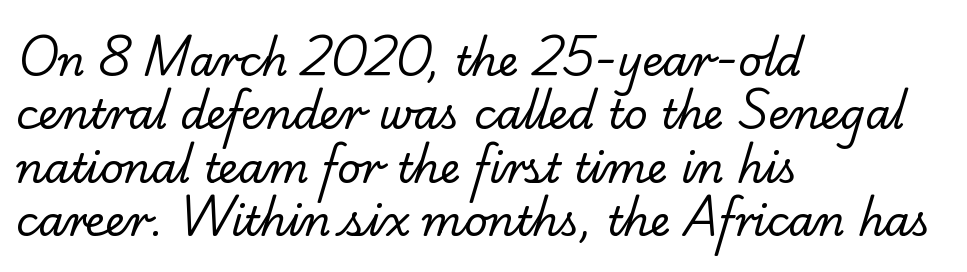
Q: Is the text bold? A: No.
Q: Is the text underlined? A: No.
Q: How is the paragraph aligned? A: Left-aligned.
Q: Is the spacing between letters normal or unusually wide? A: Normal.
Q: Is the spacing between lines tight, normal or loose? A: Normal.
Q: Width (condensed, normal, or wide)? A: Normal.
Q: Stroke contrast? A: Low.
Q: x-height? A: Small.
Q: Monospaced? A: No.
